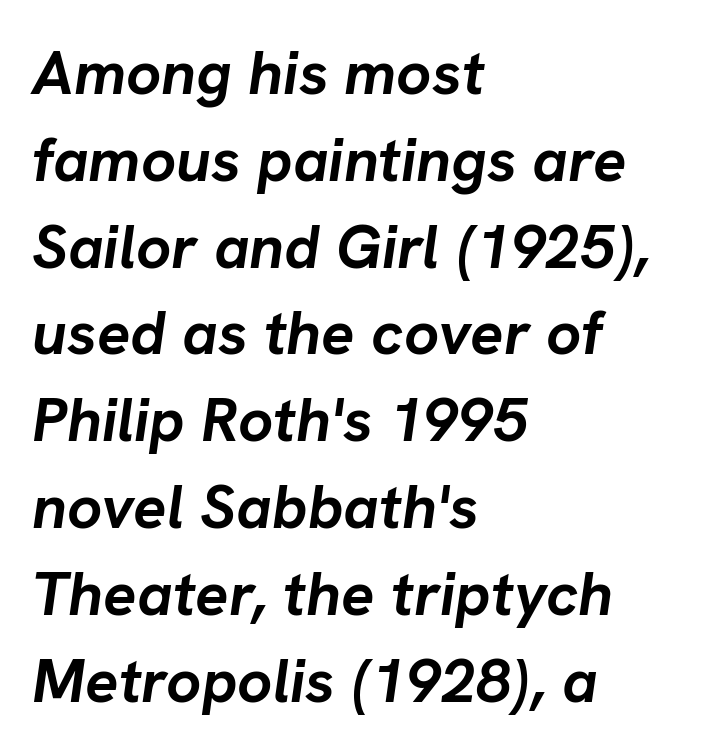
The image shows 62 px semibold type, italic (leaning right); set left-aligned, normal line spacing (1.4x), normal letter spacing, not underlined; low stroke contrast and a medium x-height.
